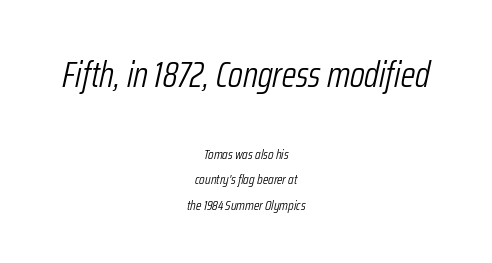
The image shows 37 px light, condensed type, italic (leaning right); set centered, line spacing 1.84x, normal letter spacing, not underlined; the first (top) block is 2.64x larger; low stroke contrast and a medium x-height.
